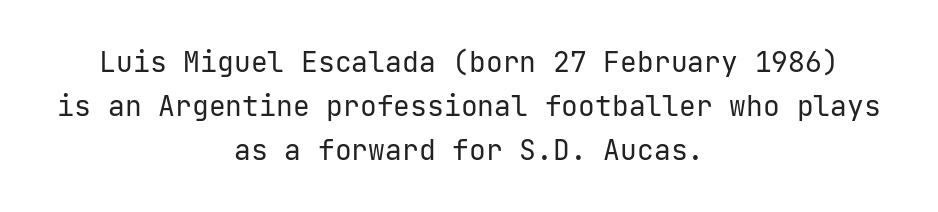
{"serif": "no", "italic": "no", "bold": "no", "weight": "regular", "width": "normal", "stroke_contrast": "low", "x_height": "medium", "underline": "no", "align": "center", "line_spacing": "normal", "line_spacing_ratio": 1.57, "letter_spacing": "normal", "letter_spacing_em": 0.0, "glyph_px": 28}
